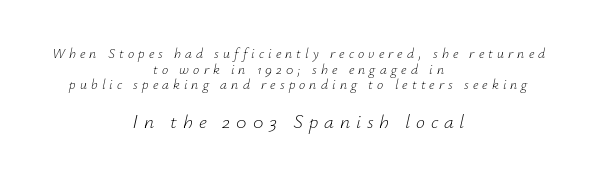
{"italic": "yes", "lean": "right", "slant_degrees": 12, "bold": "no", "underline": "no", "align": "center", "line_spacing": "tight", "line_spacing_ratio": 1.11, "letter_spacing": "wide", "letter_spacing_em": 0.29, "larger_block": "second", "size_ratio": 1.43, "glyph_px": 20}
